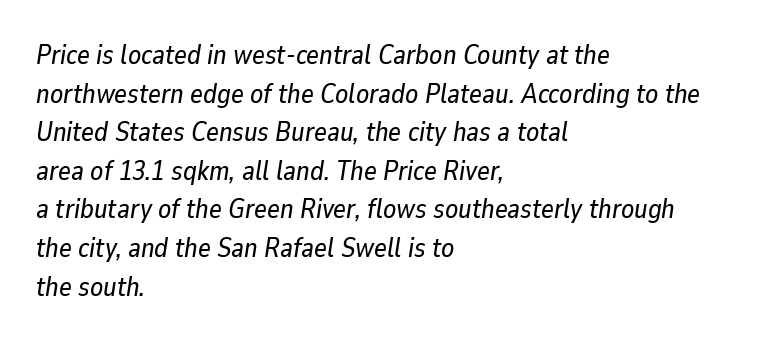
The image shows 27 px text type, italic (leaning right); set left-aligned, normal line spacing (1.43x), normal letter spacing, not underlined.
